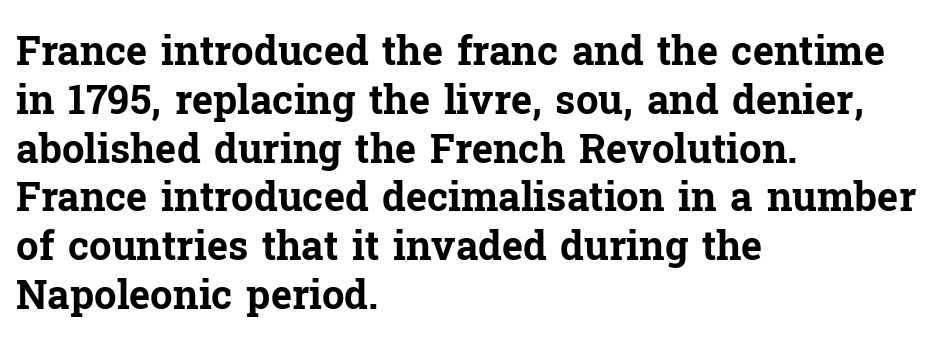
The compositor pushed each line to the left boundary. Here the glyphs are tracked normally, forming tight word shapes. The passage shown is emphatically bold. Varying glyph widths throughout — classic text-font behaviour. Anything drawn beneath the words? Only blank space.
